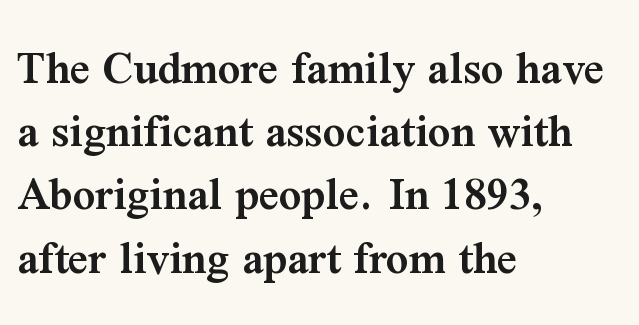
Which margin do the lines hug? The left one — the right edge is uneven. The vertical gap from one line to the next is medium. Caption: semibold face, moderately heavy strokes. This sample uses plain, unmodified letter spacing.
